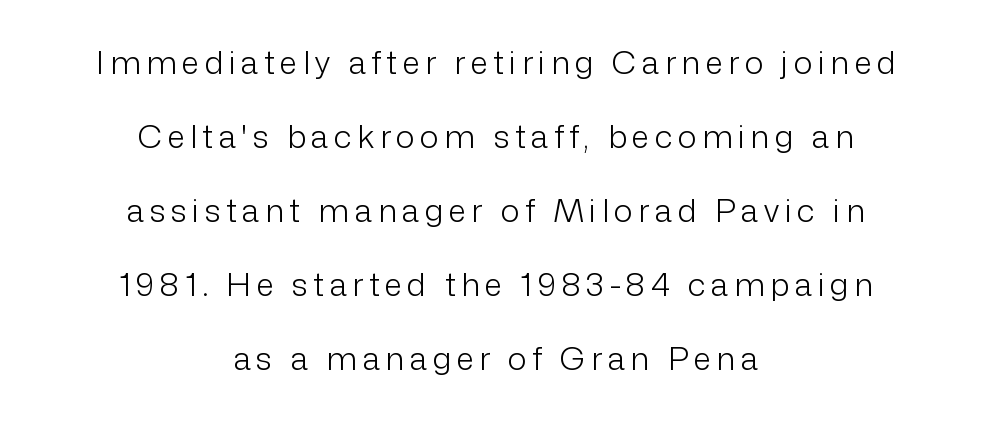
The image shows 32 px light sans-serif type, upright; set centered, loose line spacing (2.31x), not underlined; low stroke contrast and a medium x-height.
